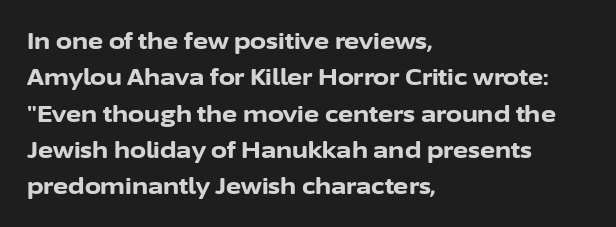
The text block is weighted toward the left margin, trailing off unevenly rightward. These lines carry a lot of weight — the face is fully bold. The letters stand upright; this is a roman face. Each row of text sits above clean, open space. This rendering leaves character spacing at its baseline value.
